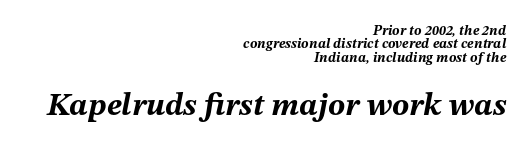
Bold? Absolutely — the strokes are thick and heavy. Two sizes are in play, and the larger belongs to the second block. The paragraph has a hard right edge and a soft left edge. Any mark beneath the type? The region is blank. Note the varied advance widths — an 'i' is clearly narrower than an 'm'. One glance says dense: line gaps are narrower than usual.
